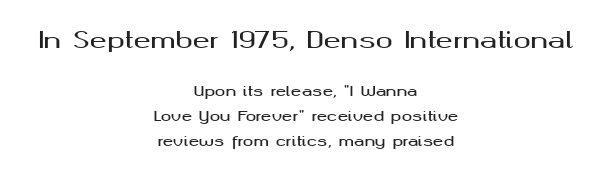
Q: Is the text italic (slanted)? A: No, it is upright.
Q: Is the text underlined? A: No.
Q: How is the paragraph aligned? A: Centered.
Q: Is the spacing between letters normal or unusually wide? A: Normal.
Q: Which block of text is set in a larger size, the first (top) or the second (bottom)? A: The first (top) one.
